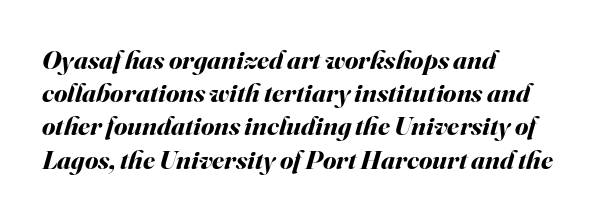
The image shows 27 px bold type, italic (leaning right); set left-aligned, line spacing 1.23x, normal letter spacing, not underlined.
